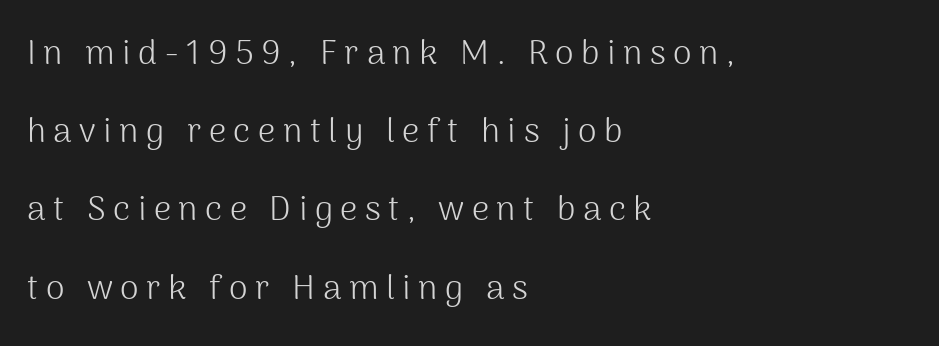
Each row of text sits above clean, open space. Bold? No — there's no thickening of the strokes. The rendering shows plain stroke endings on the letterforms — a sans-serif design. The letters are spread apart with noticeably loose tracking. Loosely led — the rows are spread out. Characters remain perfectly vertical along every line.
